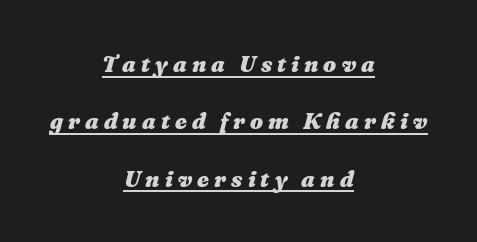
The image shows 23 px bold type, italic (leaning right); set centered, loose line spacing (2.49x), unusually wide letter spacing (+0.22 em), underlined.
